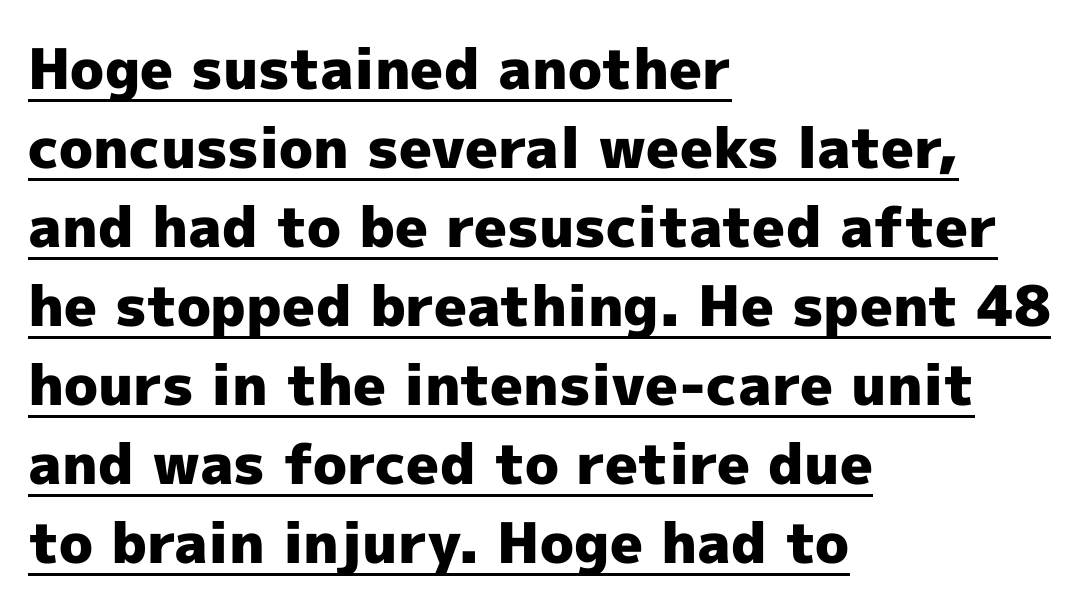
The image shows 56 px heavy sans-serif type, upright; set left-aligned, normal line spacing (1.41x), normal letter spacing, underlined; a medium x-height.
